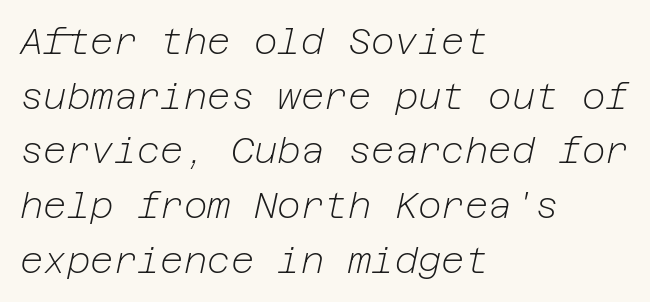
Q: Is the text bold? A: No.
Q: Is the text italic (slanted)? A: Yes, it leans right by about 12 degrees.
Q: Is the text underlined? A: No.
Q: How is the paragraph aligned? A: Left-aligned.
Q: Is the spacing between letters normal or unusually wide? A: Normal.
Q: Is the spacing between lines tight, normal or loose? A: Normal.
Q: Width (condensed, normal, or wide)? A: Normal.
Q: Stroke contrast? A: Low.
Q: x-height? A: Medium.
